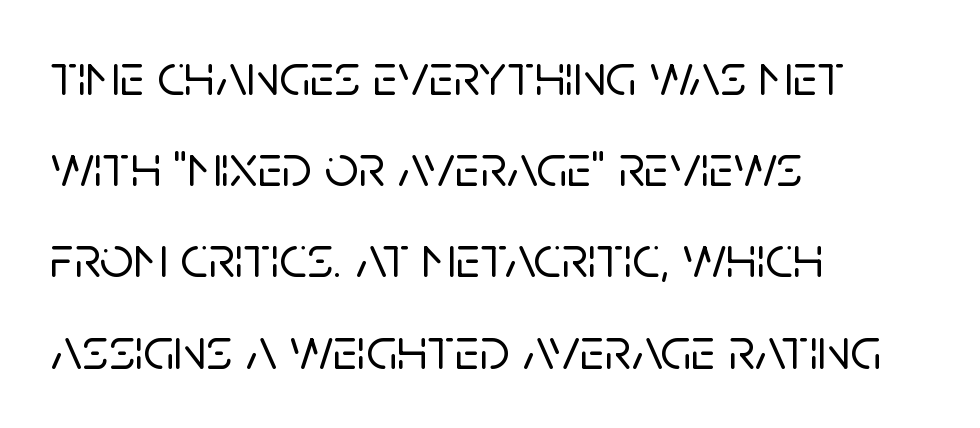
{"serif": "no", "italic": "no", "width": "normal", "stroke_contrast": "low", "x_height": "large", "monospaced": "no", "underline": "no", "align": "left", "line_spacing": "normal", "line_spacing_ratio": 1.52, "letter_spacing": "normal", "letter_spacing_em": 0.0, "glyph_px": 60}
